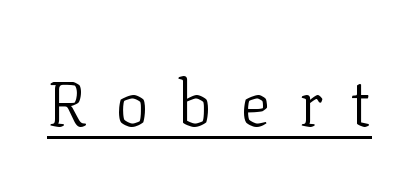
The image shows 64 px light serif type, upright; set unusually wide letter spacing (+0.44 em), underlined; low stroke contrast and a medium x-height.
